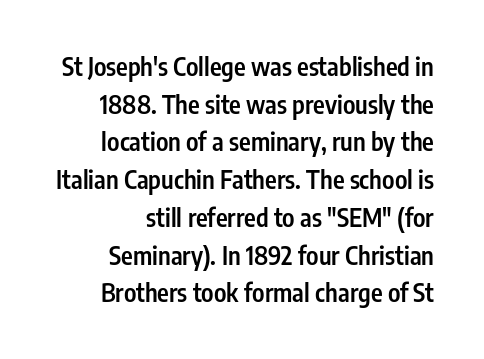
No word sits above an underline. The paragraph has a hard right edge and a soft left edge. The letters sit at their default tracking, neither squeezed nor spread. One glance says typical: line gaps are just what's usual.
